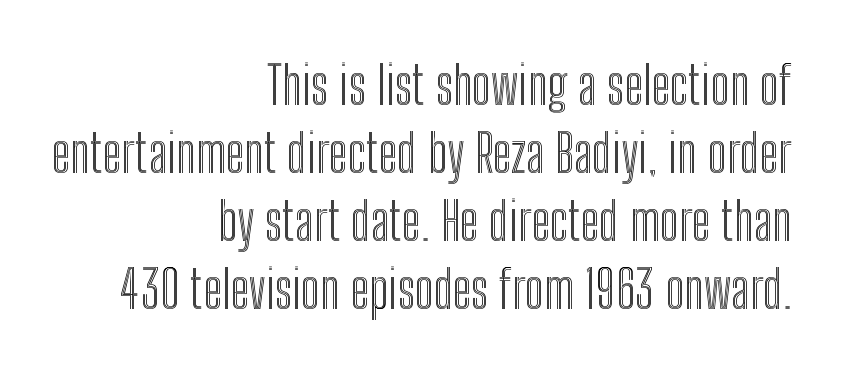
The image shows 53 px condensed type, upright; set right-aligned, normal line spacing (1.28x), normal letter spacing, not underlined; a medium x-height.
